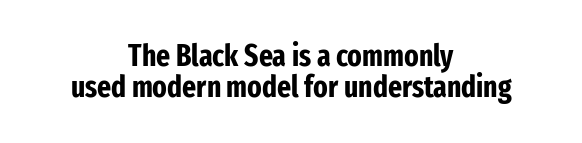
Q: Is the text bold? A: Yes.
Q: Is the text italic (slanted)? A: No, it is upright.
Q: Is the typeface a serif or a sans-serif typeface? A: Sans-serif.
Q: Is the text underlined? A: No.
Q: How is the paragraph aligned? A: Centered.
Q: Is the spacing between letters normal or unusually wide? A: Normal.
Q: Is the spacing between lines tight, normal or loose? A: Tight.
Q: Width (condensed, normal, or wide)? A: Condensed.
Q: Stroke contrast? A: Low.
Q: x-height? A: Medium.
Q: Monospaced? A: No.
